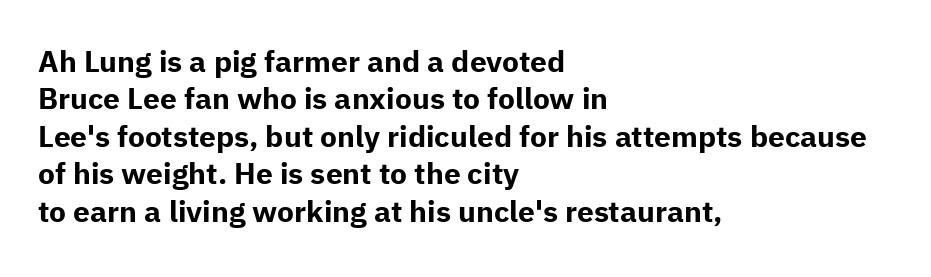
The image shows 30 px bold sans-serif type, upright; set left-aligned, normal line spacing (1.25x), normal letter spacing, not underlined; low stroke contrast and a medium x-height.
